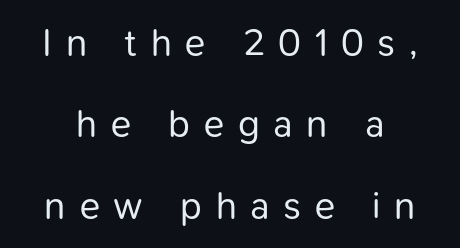
{"serif": "no", "italic": "no", "bold": "no", "weight": "regular", "width": "normal", "stroke_contrast": "low", "x_height": "medium", "monospaced": "no", "underline": "no", "line_spacing": "loose", "line_spacing_ratio": 2.14, "letter_spacing": "wide", "letter_spacing_em": 0.36, "glyph_px": 38}
